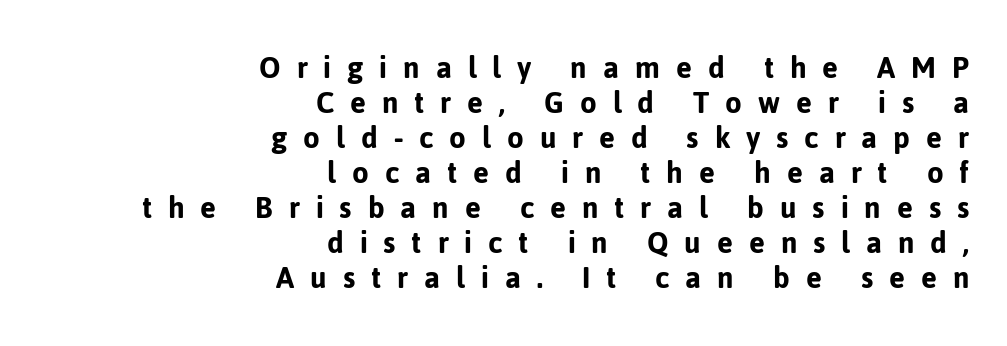
I'd call this a sans setting — the letters go barefoot. Leftover space on each line is placed entirely before the opening word. Do the characters align in a grid? No, the font is proportional. Successive baselines arrive quickly, one right under another.
